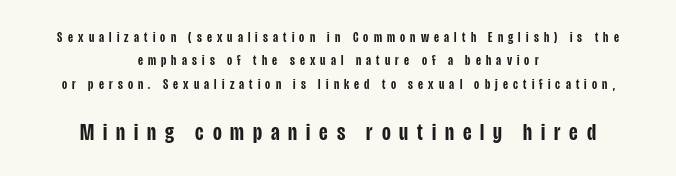
{"italic": "no", "bold": "semi", "underline": "no", "align": "center", "line_spacing": "normal", "line_spacing_ratio": 1.67, "letter_spacing": "wide", "letter_spacing_em": 0.37, "larger_block": "second", "size_ratio": 1.71, "glyph_px": 24}
